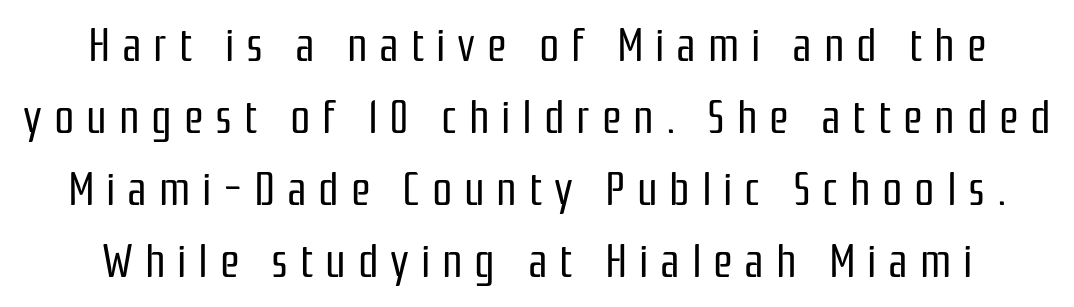
Letters have the restrained weight of plain body copy at most. The line-height multiplier appears to be the usual default. The passage shown is typed in a proportional face where columns would drift. In terms of letterspacing, this is a distinctly airy, spread setting. Grotesque or geometric, the face here clearly has no serifs. Ordinary non-slanted type is in use.
